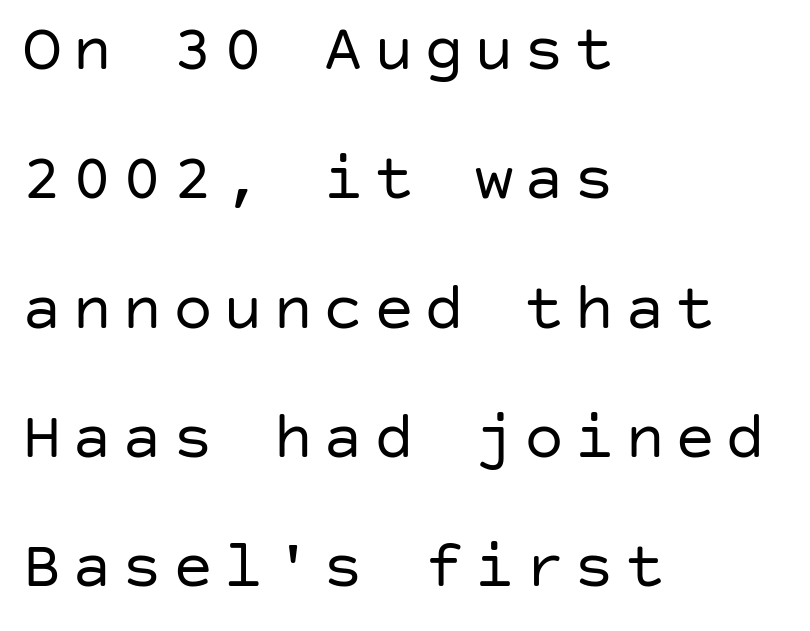
The image shows 67 px regular-weight sans-serif type, upright; set left-aligned, loose line spacing (1.93x), not underlined; low stroke contrast and a large x-height.
